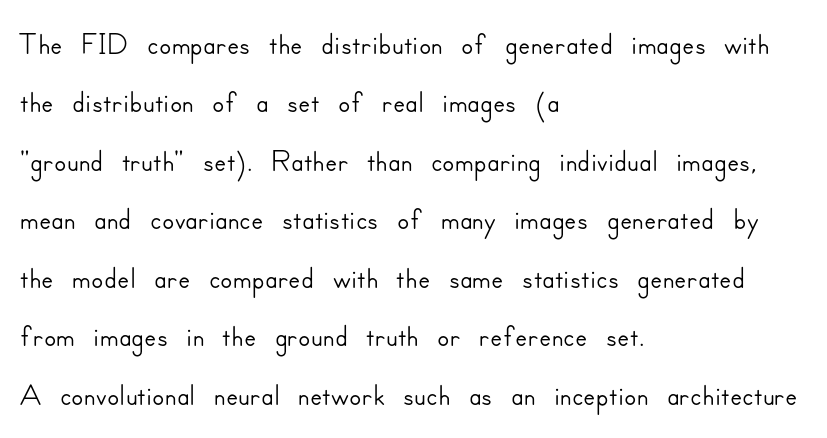
The image shows 45 px sans-serif type, upright; set left-aligned, normal line spacing (1.3x), normal letter spacing, not underlined; low stroke contrast and a small x-height.
